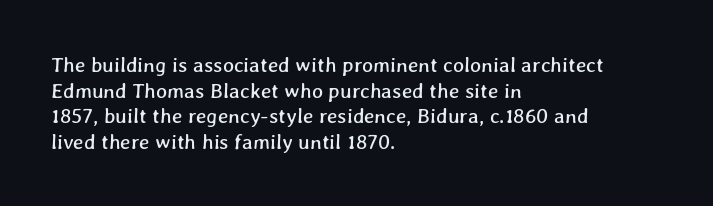
The image shows 21 px text type; set left-aligned, line spacing 1.22x, normal letter spacing, not underlined.
